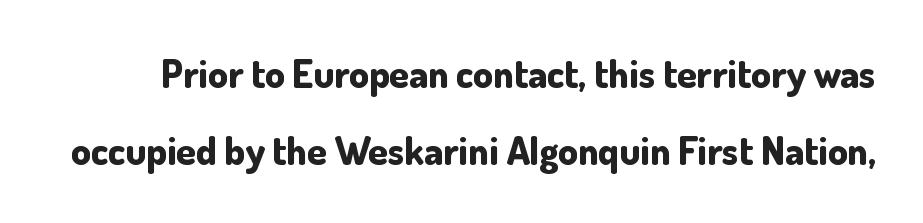
Q: Is the text bold? A: Yes.
Q: Is the text italic (slanted)? A: No, it is upright.
Q: Is the typeface a serif or a sans-serif typeface? A: Sans-serif.
Q: Is the text underlined? A: No.
Q: Is the spacing between letters normal or unusually wide? A: Normal.
Q: Is the spacing between lines tight, normal or loose? A: Loose.
Q: Width (condensed, normal, or wide)? A: Normal.
Q: Stroke contrast? A: Low.
Q: x-height? A: Small.
Q: Monospaced? A: No.
